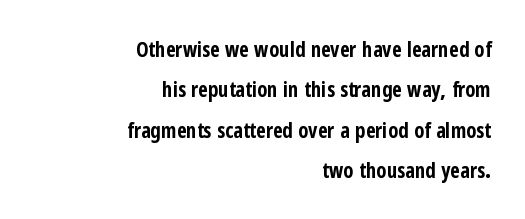
Q: Is the text bold? A: Yes.
Q: Is the text italic (slanted)? A: No, it is upright.
Q: Is the text underlined? A: No.
Q: How is the paragraph aligned? A: Right-aligned.
Q: Is the spacing between letters normal or unusually wide? A: Normal.
Q: Is the spacing between lines tight, normal or loose? A: Loose.
